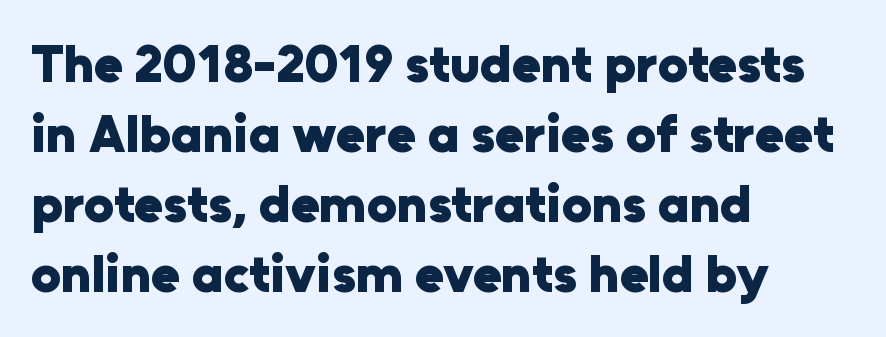
{"serif": "no", "italic": "no", "bold": "yes", "weight": "heavy", "width": "normal", "stroke_contrast": "low", "x_height": "medium", "monospaced": "no", "underline": "no", "align": "left", "line_spacing": "normal", "line_spacing_ratio": 1.32, "letter_spacing": "normal", "letter_spacing_em": 0.0, "glyph_px": 53}
